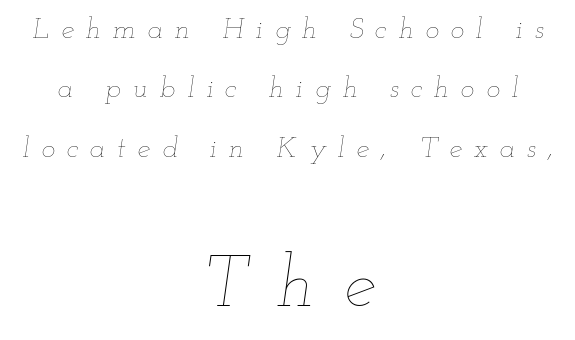
Is this a fixed-width face? No — the glyphs have proportional, varying widths. Beneath every word, the page is bare. Is the type slanted? Yes — the strokes lean at a clear angle. What's the leading like? Stretched, with rows far apart. Compared with a flush-left layout, this one balances lines on the center instead. Typesetter's note — lower block bumped up in size, upper block left smaller.
